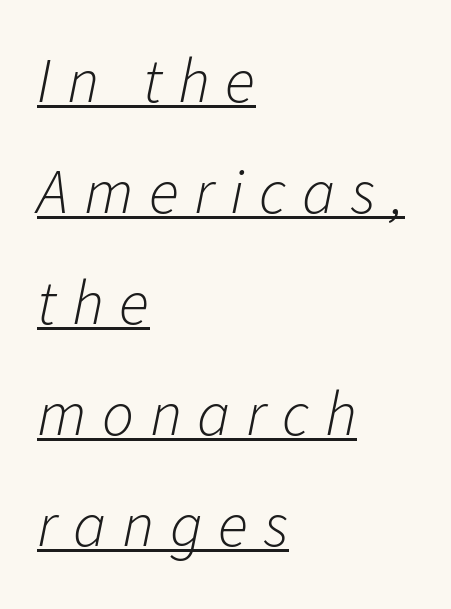
{"italic": "yes", "lean": "right", "slant_degrees": 11, "bold": "no", "weight": "light", "width": "normal", "stroke_contrast": "low", "x_height": "medium", "monospaced": "no", "underline": "yes", "align": "left", "line_spacing_ratio": 1.76, "letter_spacing": "wide", "letter_spacing_em": 0.25, "glyph_px": 63}
